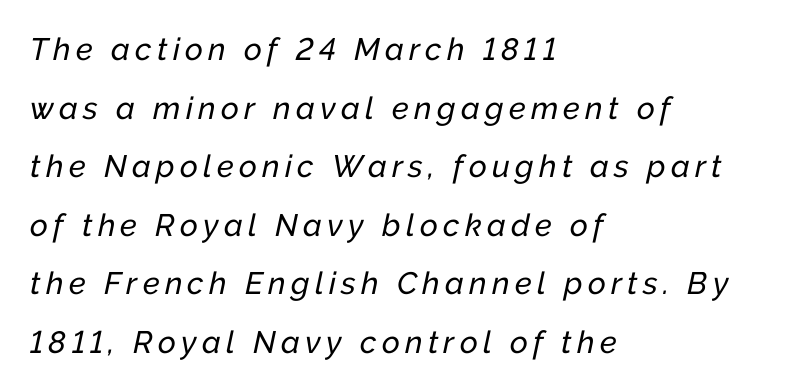
The image shows 31 px text type, italic (leaning right); set left-aligned, line spacing 1.89x, not underlined; low stroke contrast and a medium x-height.
